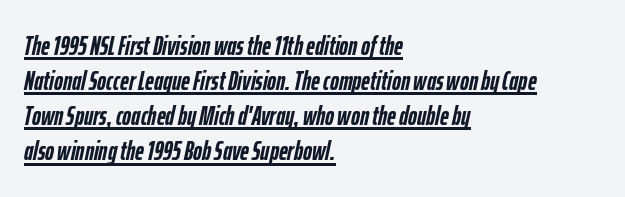
The line texture is even and compact thanks to regular tracking. Quick note: underline on. Italic: yes, the glyphs are oblique. How heavy is the stroke? Heavy — this is a bold.
